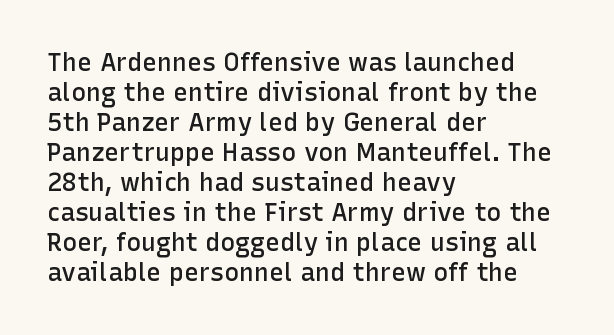
The image shows 25 px text type, upright; set left-aligned, line spacing 1.2x, normal letter spacing, not underlined.
